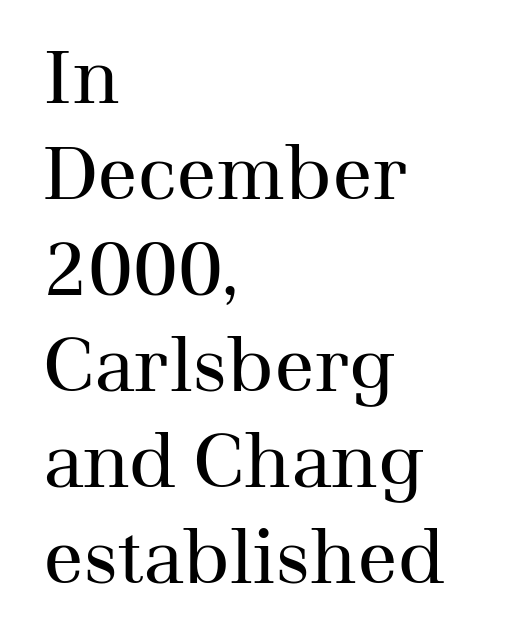
The image shows 75 px regular-weight serif type, upright; set left-aligned, normal line spacing (1.28x), normal letter spacing, not underlined; medium stroke contrast and a medium x-height.
